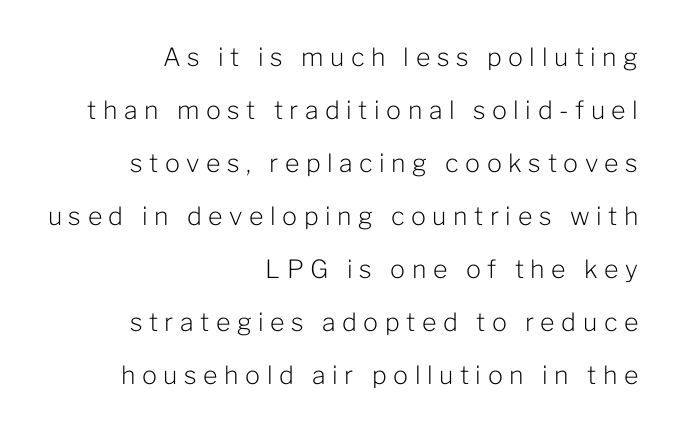
Q: Is the text bold? A: No.
Q: Is the text italic (slanted)? A: No, it is upright.
Q: Is the text underlined? A: No.
Q: How is the paragraph aligned? A: Right-aligned.
Q: Is the spacing between letters normal or unusually wide? A: Unusually wide.
Q: Is the spacing between lines tight, normal or loose? A: Loose.
